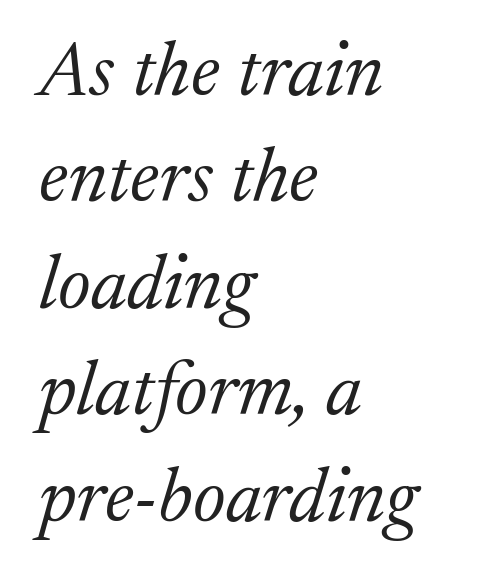
{"serif": "yes", "italic": "yes", "lean": "right", "slant_degrees": 17, "bold": "no", "weight": "light", "width": "normal", "stroke_contrast": "medium", "x_height": "medium", "monospaced": "no", "underline": "no", "align": "left", "line_spacing": "normal", "line_spacing_ratio": 1.4, "letter_spacing": "normal", "letter_spacing_em": 0.0, "glyph_px": 76}
